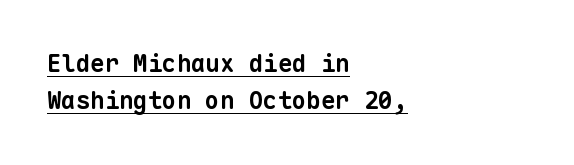
The font is running at its bold setting. Vertical spacing — default. Short and long lines alike share a common starting point at left. Underline: present.
